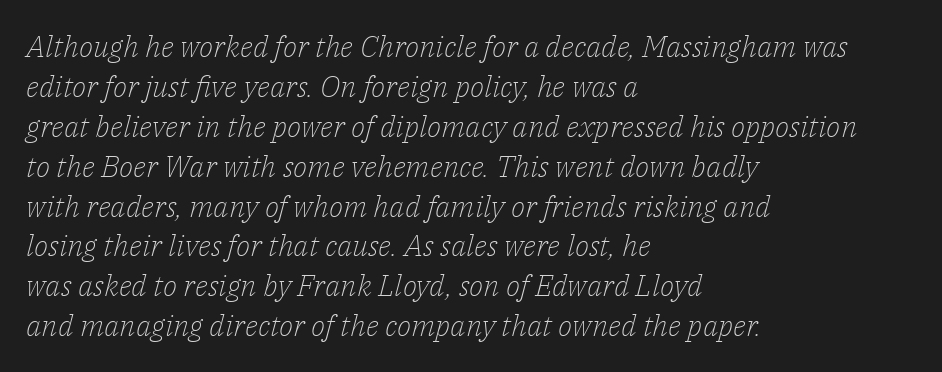
{"serif": "yes", "italic": "yes", "lean": "right", "slant_degrees": 14, "bold": "no", "weight": "light", "width": "normal", "stroke_contrast": "low", "x_height": "medium", "monospaced": "no", "underline": "no", "align": "left", "line_spacing": "normal", "line_spacing_ratio": 1.33, "letter_spacing": "normal", "letter_spacing_em": 0.0, "glyph_px": 30}
